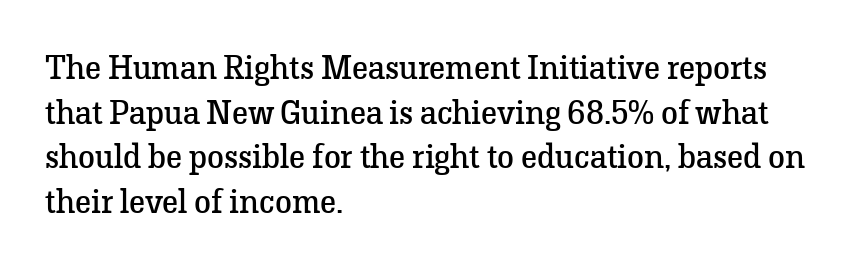
The letters stand straight up with perfectly vertical stems. Each line starts at the same left margin while the right side varies. In terms of letterspacing, this is plain default setting. A typesetter would call this proportional, since set widths differ per character. Each stroke keeps to a modest, everyday thickness or less.
